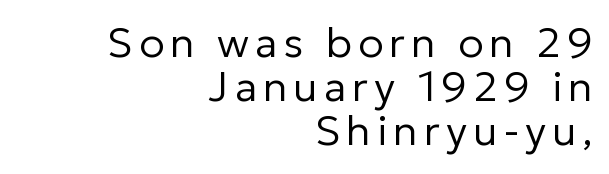
The image shows 42 px regular-weight sans-serif type, upright; set right-aligned, tight line spacing (1.05x), not underlined; low stroke contrast and a medium x-height.
